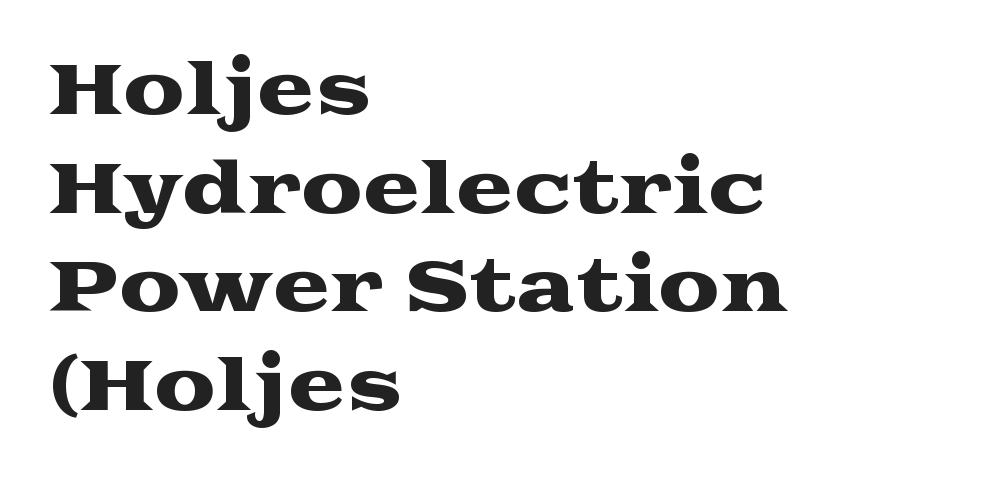
The image shows 69 px wide serif type, upright; set left-aligned, normal line spacing (1.43x), normal letter spacing, not underlined; medium stroke contrast and a medium x-height.
